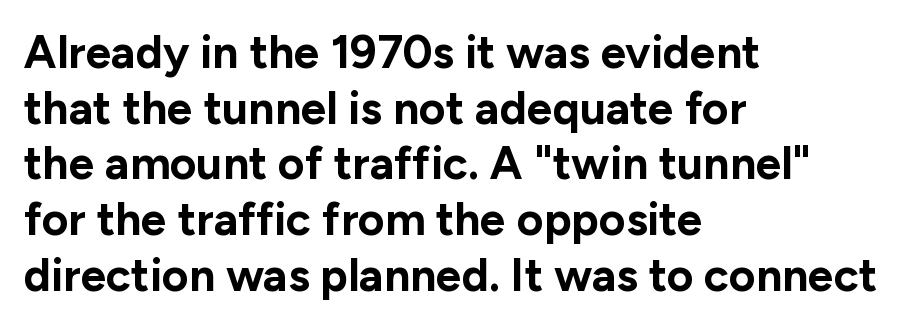
If you drew a ruler down the left edge, every line would touch it. Does the weight exceed regular? Yes, all the way to bold. The letters sit at their default tracking, neither squeezed nor spread. Looks like regular typesetting: each glyph gets only the width it needs.
